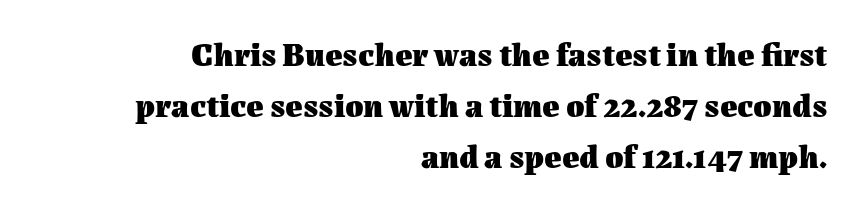
Q: Is the text bold? A: Yes.
Q: Is the text italic (slanted)? A: No, it is upright.
Q: Is the text underlined? A: No.
Q: How is the paragraph aligned? A: Right-aligned.
Q: Is the spacing between letters normal or unusually wide? A: Normal.
Q: Is the spacing between lines tight, normal or loose? A: Normal.
Q: Width (condensed, normal, or wide)? A: Normal.
Q: Stroke contrast? A: Medium.
Q: x-height? A: Medium.
Q: Monospaced? A: No.
